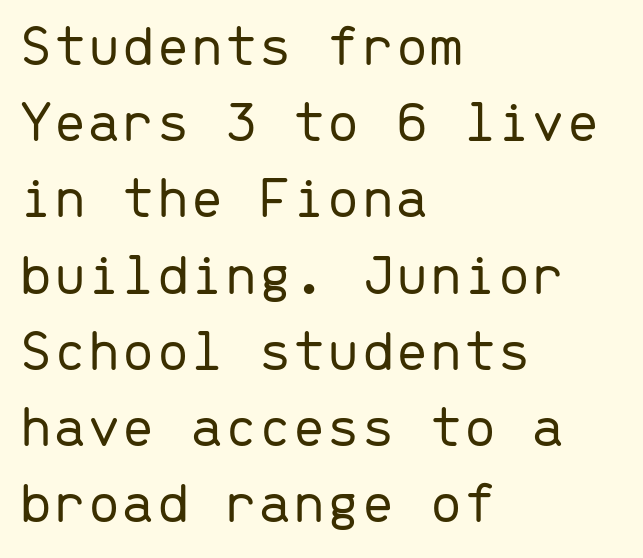
{"serif": "no", "italic": "no", "bold": "no", "weight": "light", "width": "normal", "stroke_contrast": "low", "x_height": "medium", "monospaced": "yes", "underline": "no", "align": "left", "line_spacing": "normal", "line_spacing_ratio": 1.25, "letter_spacing": "normal", "letter_spacing_em": 0.0, "glyph_px": 61}
